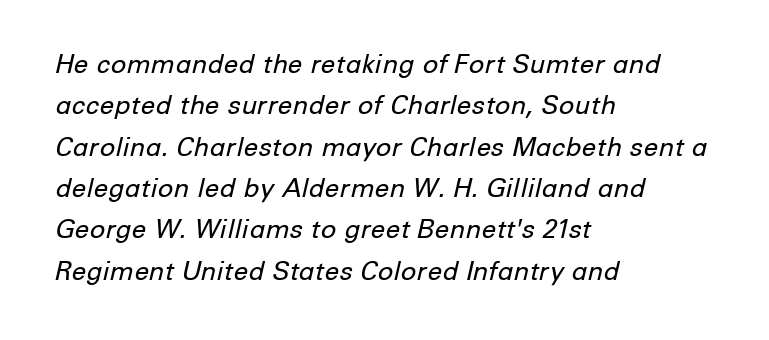
Horizontal bands of white between lines are of average thickness. The space directly below the letters is spotless. Between one letter and the next there's only the usual sliver of space. Characters are canted at an angle relative to the baseline's perpendicular. The weight tops out at a normal text grade. Reading down the block, your eye returns to a fixed left position each line.
